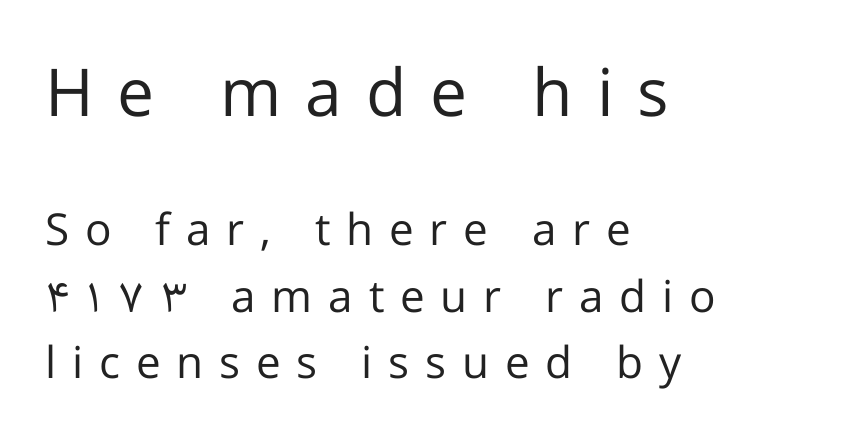
The image shows 66 px regular-weight sans-serif type, upright; set left-aligned, normal line spacing (1.51x), unusually wide letter spacing (+0.36 em), not underlined; the first (top) block is 1.5x larger; low stroke contrast and a medium x-height.
